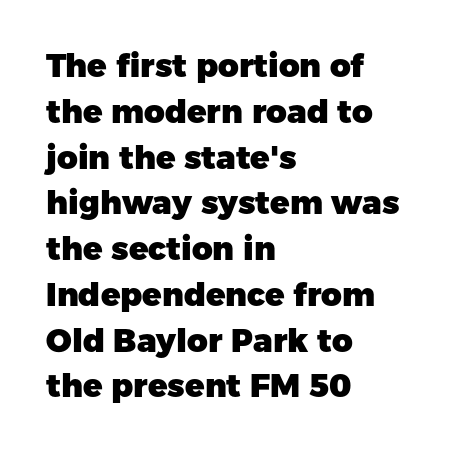
The image shows 32 px heavy sans-serif type, upright; set left-aligned, normal line spacing (1.43x), normal letter spacing, not underlined; low stroke contrast and a medium x-height.
